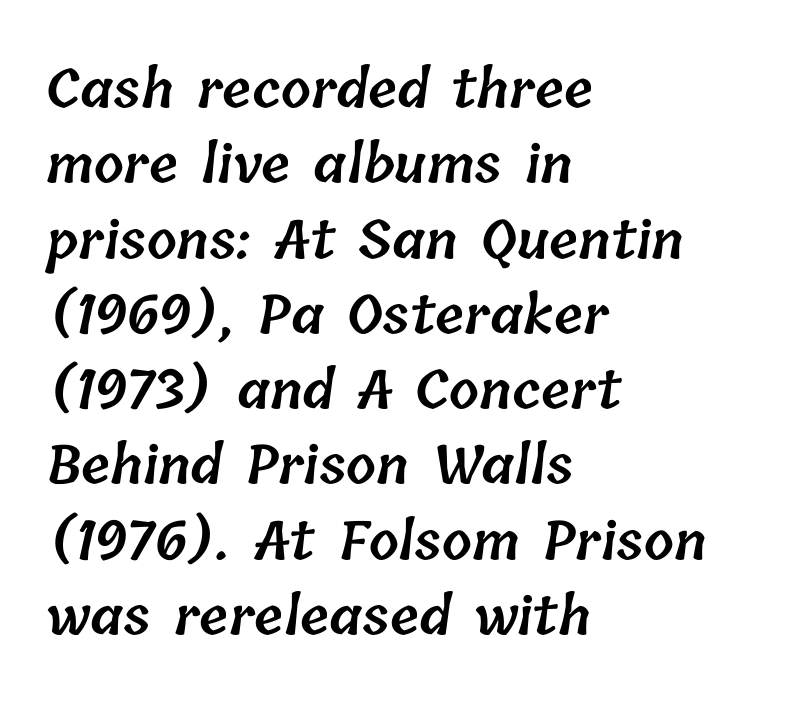
{"bold": "semi", "weight": "semibold", "width": "normal", "stroke_contrast": "low", "x_height": "medium", "monospaced": "no", "underline": "no", "align": "left", "line_spacing": "normal", "line_spacing_ratio": 1.42, "letter_spacing": "normal", "letter_spacing_em": 0.0, "glyph_px": 53}
